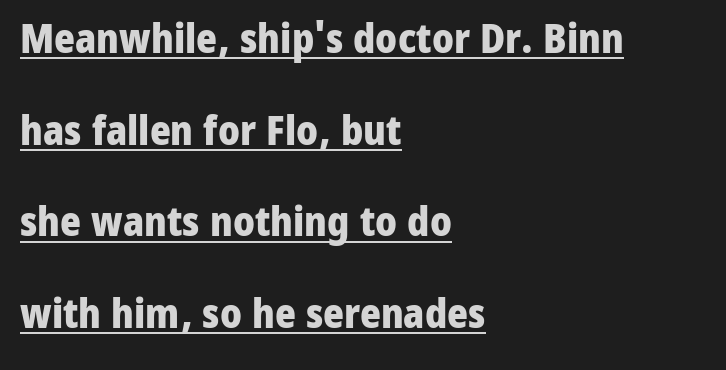
Q: Is the text bold? A: Yes.
Q: Is the text italic (slanted)? A: No, it is upright.
Q: Is the typeface a serif or a sans-serif typeface? A: Sans-serif.
Q: Is the text underlined? A: Yes.
Q: How is the paragraph aligned? A: Left-aligned.
Q: Is the spacing between letters normal or unusually wide? A: Normal.
Q: Is the spacing between lines tight, normal or loose? A: Loose.
Q: Width (condensed, normal, or wide)? A: Normal.
Q: Stroke contrast? A: Low.
Q: x-height? A: Medium.
Q: Monospaced? A: No.
